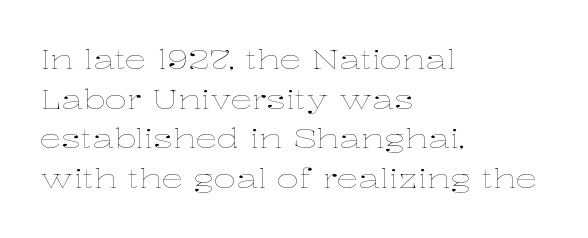
The image shows 27 px text type, upright; set left-aligned, normal line spacing (1.47x), normal letter spacing, not underlined.
